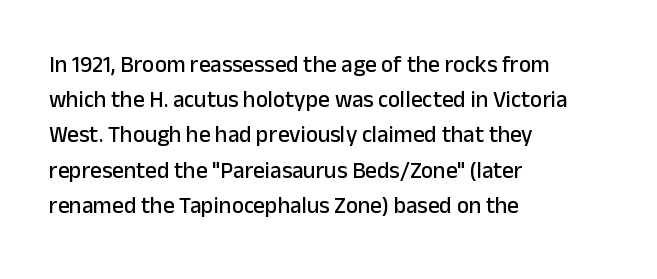
The image shows 23 px text type, upright; set left-aligned, normal line spacing (1.53x), normal letter spacing, not underlined.
